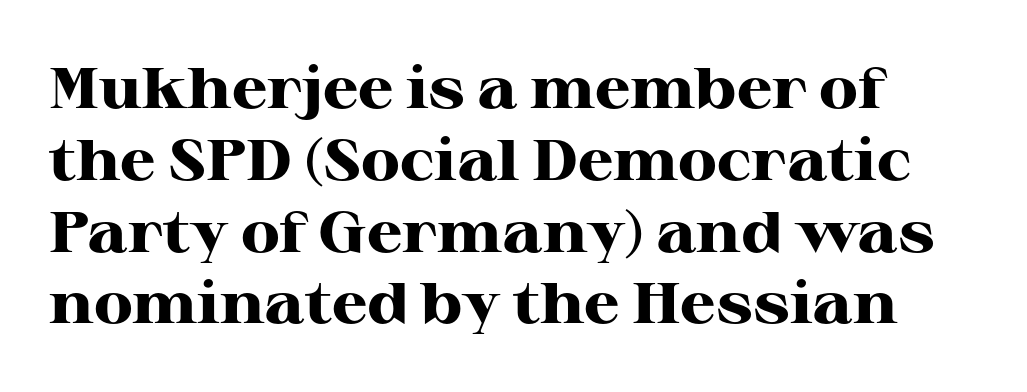
{"serif": "yes", "italic": "no", "bold": "yes", "weight": "heavy", "width": "wide", "stroke_contrast": "high", "x_height": "medium", "monospaced": "no", "underline": "no", "align": "left", "line_spacing": "normal", "line_spacing_ratio": 1.26, "letter_spacing": "normal", "letter_spacing_em": 0.0, "glyph_px": 57}
